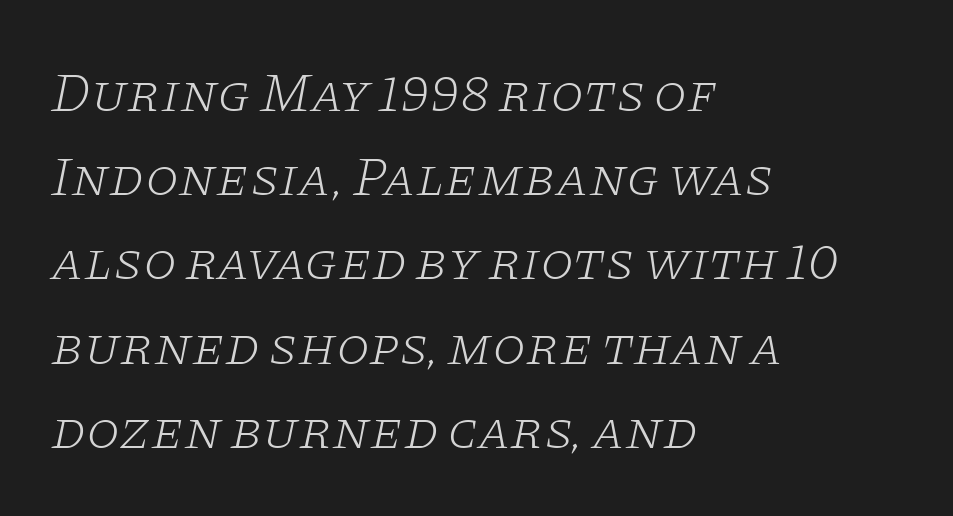
One-word summary of the alignment: left. The whole block is typeset with a tilt. Stem width sits at or under what a default text font uses. The space beneath each line is pristine and unruled. Spacing between characters is what you'd get straight out of the box.
